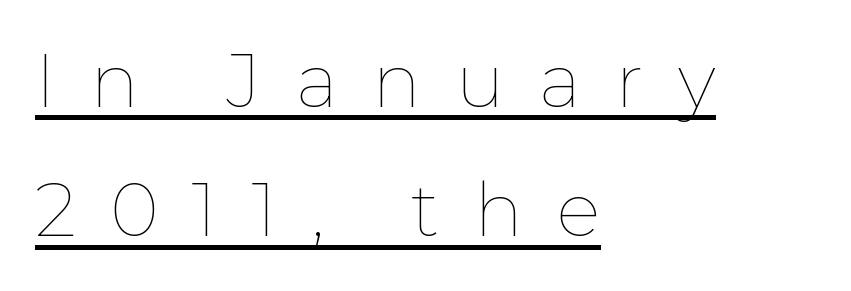
All the whitespace from short lines collects on the right. Stroke thickness stays within the range of a standard reading face or lighter. Does extra space separate the letters? Yes, quite a lot of it. Somebody hit Ctrl+U on this one — the words are underlined. A typesetter would mark this as roman, not italic. You could not count columns in this text — the font is proportionally spaced.
